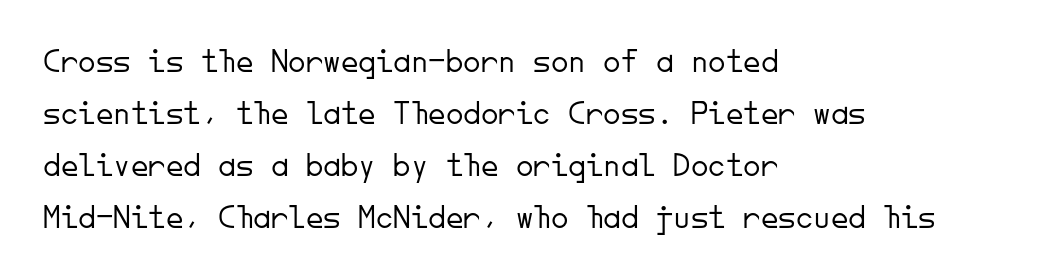
{"serif": "no", "italic": "no", "bold": "no", "weight": "light", "width": "normal", "stroke_contrast": "low", "x_height": "small", "monospaced": "yes", "underline": "no", "align": "left", "line_spacing": "normal", "line_spacing_ratio": 1.49, "letter_spacing": "normal", "letter_spacing_em": 0.0, "glyph_px": 35}
